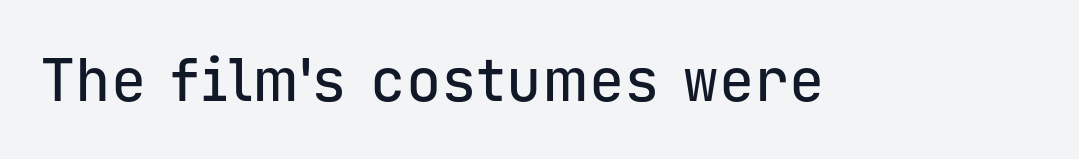
{"serif": "no", "italic": "no", "width": "normal", "stroke_contrast": "low", "x_height": "medium", "monospaced": "yes", "underline": "no", "letter_spacing": "normal", "letter_spacing_em": 0.0, "glyph_px": 59}
